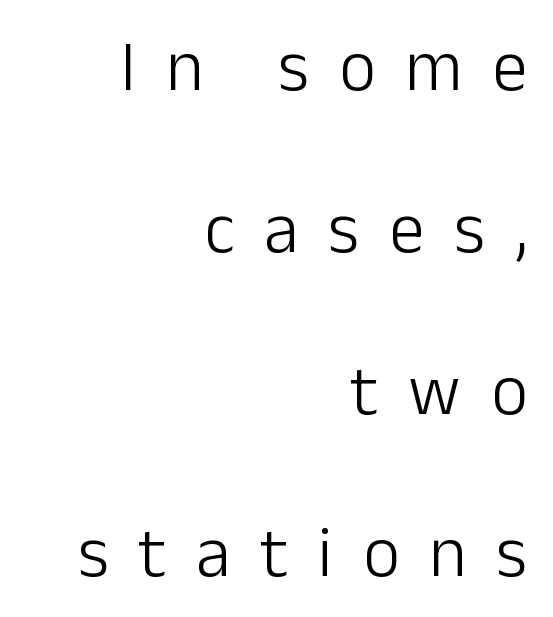
Q: Is the text bold? A: No.
Q: Is the text italic (slanted)? A: No, it is upright.
Q: Is the typeface a serif or a sans-serif typeface? A: Sans-serif.
Q: Is the text underlined? A: No.
Q: How is the paragraph aligned? A: Right-aligned.
Q: Is the spacing between letters normal or unusually wide? A: Unusually wide.
Q: Is the spacing between lines tight, normal or loose? A: Loose.
Q: Width (condensed, normal, or wide)? A: Normal.
Q: Stroke contrast? A: Low.
Q: x-height? A: Medium.
Q: Monospaced? A: No.
